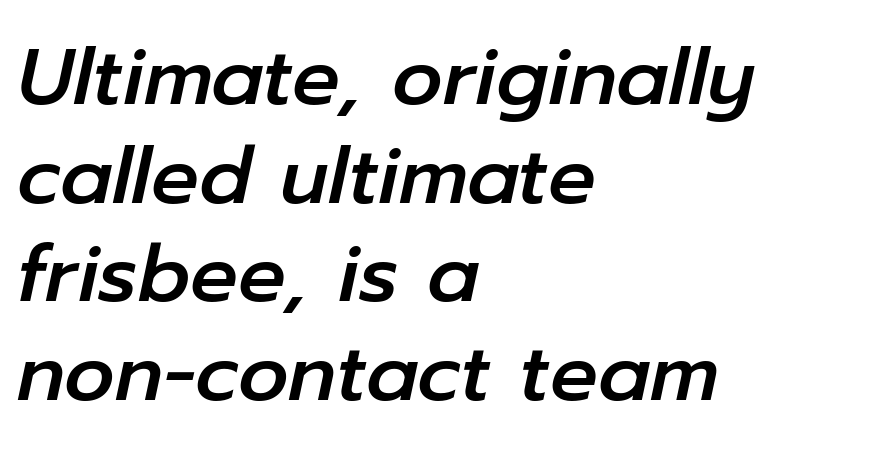
Q: Is the text italic (slanted)? A: Yes, it leans right by about 12 degrees.
Q: Is the text underlined? A: No.
Q: How is the paragraph aligned? A: Left-aligned.
Q: Is the spacing between letters normal or unusually wide? A: Normal.
Q: Is the spacing between lines tight, normal or loose? A: Normal.
Q: Width (condensed, normal, or wide)? A: Normal.
Q: Stroke contrast? A: Low.
Q: x-height? A: Medium.
Q: Monospaced? A: No.
